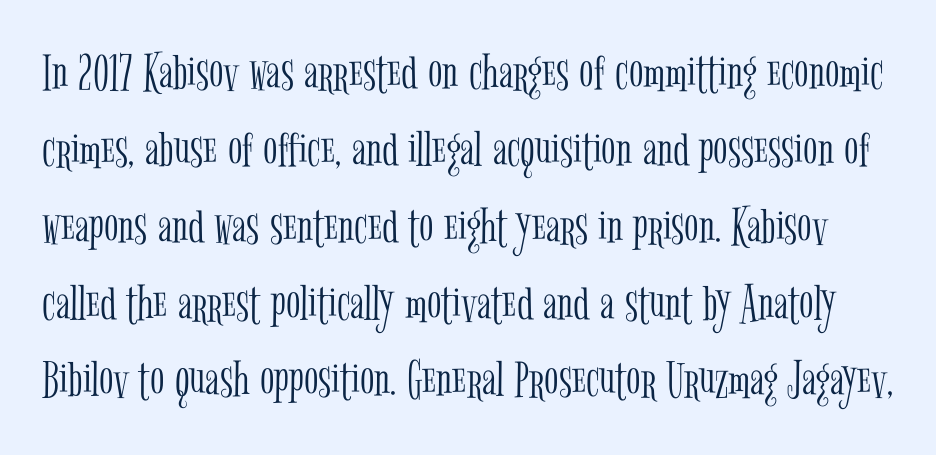
The image shows 53 px light, condensed serif type, upright; set normal line spacing (1.45x), normal letter spacing, not underlined; low stroke contrast and a medium x-height.
